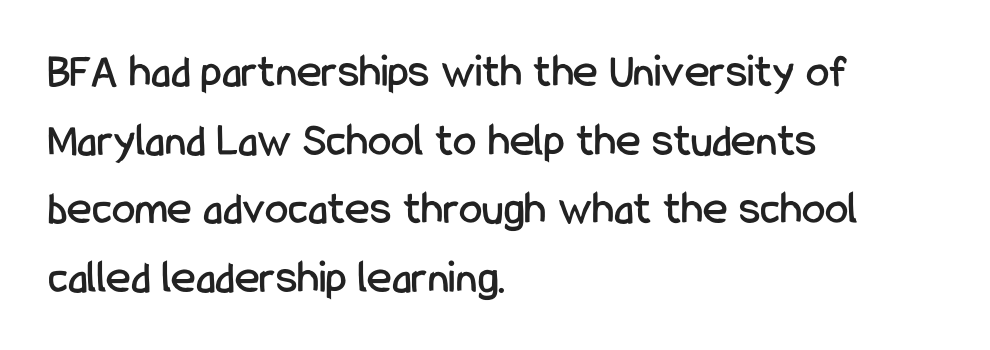
The image shows 47 px condensed sans-serif type, upright; set left-aligned, normal line spacing (1.46x), normal letter spacing, not underlined; low stroke contrast and a medium x-height.
